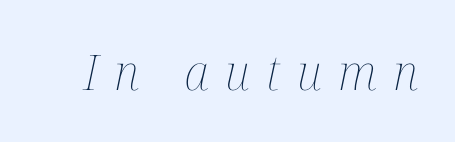
The lettering tilts uniformly, giving the passage an italic look. The gap between lines stays unmarked. Does extra space separate the letters? Yes, quite a lot of it. Ink coverage per letter is moderate at most. The face used here is proportionally spaced, like ordinary book or web type.
